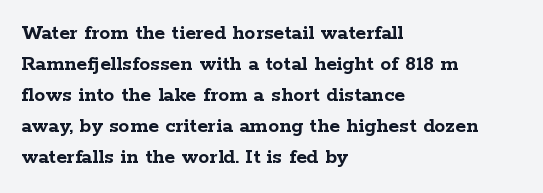
{"italic": "no", "bold": "yes", "underline": "no", "align": "left", "line_spacing": "normal", "line_spacing_ratio": 1.41, "letter_spacing": "normal", "letter_spacing_em": 0.0, "glyph_px": 22}
